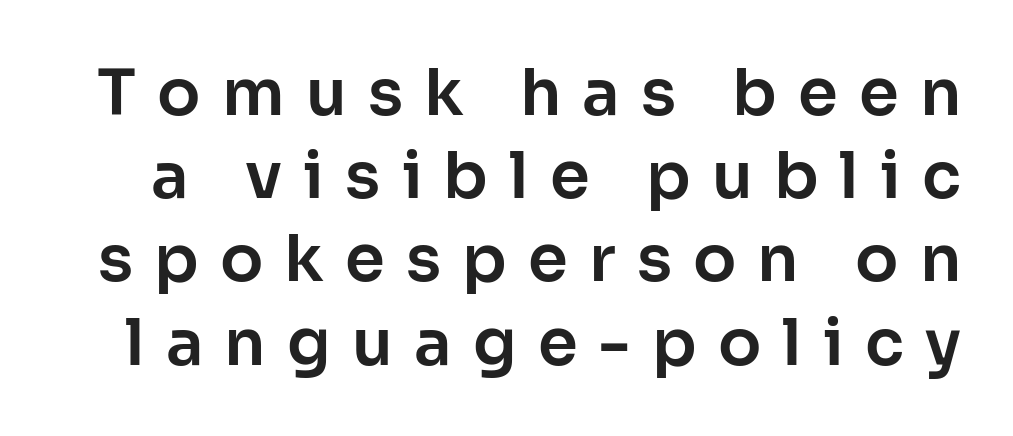
{"serif": "no", "italic": "no", "width": "normal", "stroke_contrast": "low", "x_height": "medium", "monospaced": "no", "underline": "no", "line_spacing": "normal", "line_spacing_ratio": 1.3, "letter_spacing": "wide", "letter_spacing_em": 0.33, "glyph_px": 64}
